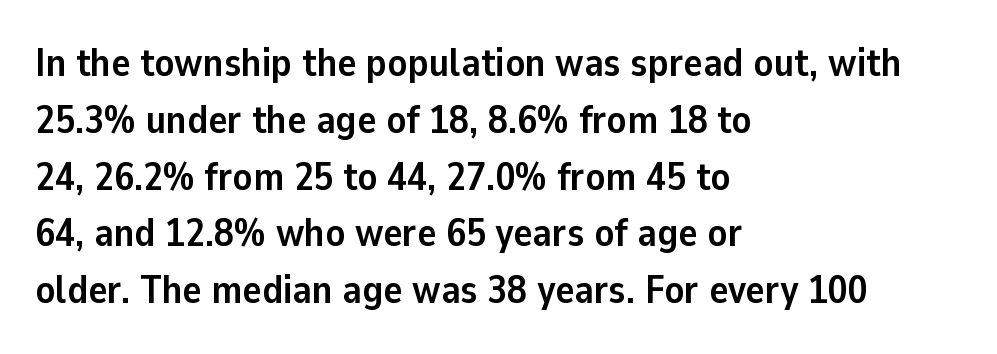
Q: Is the text bold? A: Yes.
Q: Is the text italic (slanted)? A: No, it is upright.
Q: Is the typeface a serif or a sans-serif typeface? A: Sans-serif.
Q: Is the text underlined? A: No.
Q: How is the paragraph aligned? A: Left-aligned.
Q: Is the spacing between letters normal or unusually wide? A: Normal.
Q: Is the spacing between lines tight, normal or loose? A: Normal.
Q: Width (condensed, normal, or wide)? A: Normal.
Q: Stroke contrast? A: Low.
Q: x-height? A: Medium.
Q: Monospaced? A: No.
